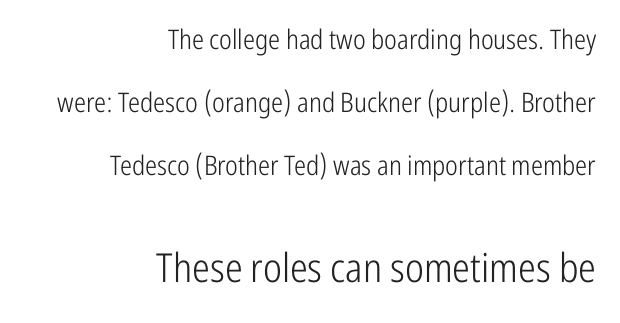
The image shows 40 px light, condensed sans-serif type, upright; set right-aligned, loose line spacing (2.34x), normal letter spacing, not underlined; the second (bottom) block is 1.48x larger; low stroke contrast and a medium x-height.
